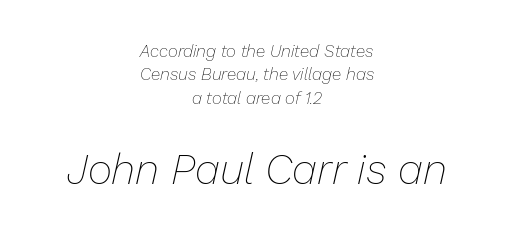
{"italic": "yes", "lean": "right", "slant_degrees": 13, "bold": "no", "weight": "thin", "width": "normal", "stroke_contrast": "low", "x_height": "medium", "monospaced": "no", "underline": "no", "align": "center", "line_spacing": "normal", "line_spacing_ratio": 1.37, "letter_spacing": "normal", "letter_spacing_em": 0.0, "larger_block": "second", "size_ratio": 2.47, "glyph_px": 42}
